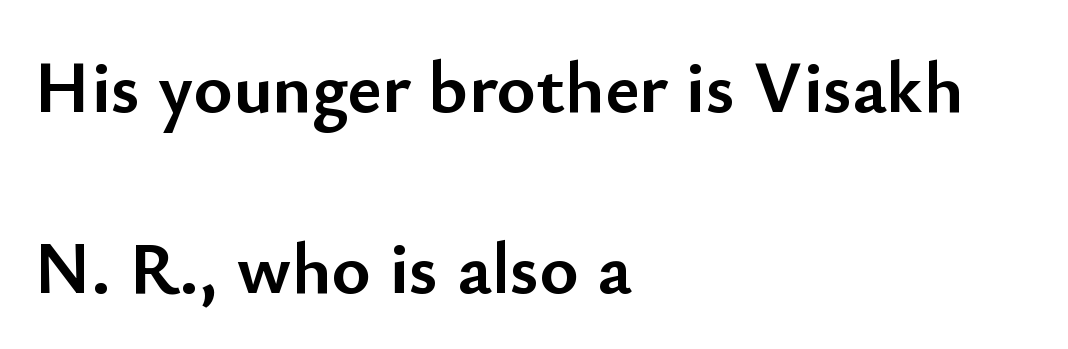
The image shows 74 px semibold sans-serif type, upright; set left-aligned, loose line spacing (2.44x), normal letter spacing, not underlined; low stroke contrast and a small x-height.
